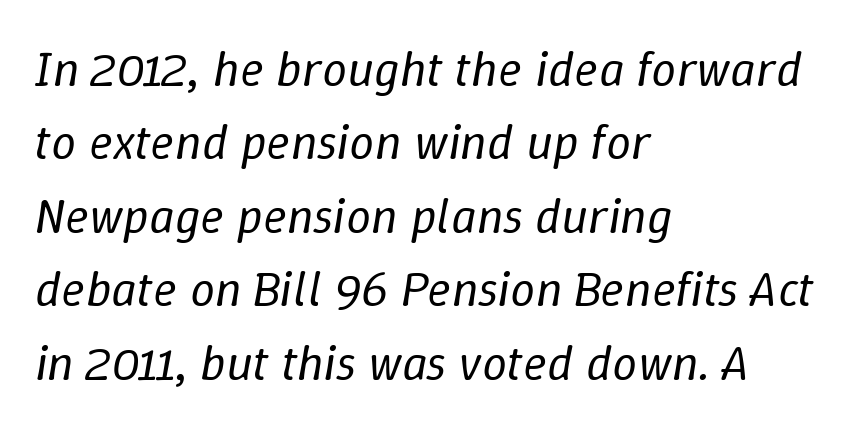
The string is rendered with underlining switched off. Caption: standard tracking, unaltered. Regular leading. Would a proofreader flag this as italicized? Yes. The setting favours the left margin, as ordinary paragraphs usually do.
